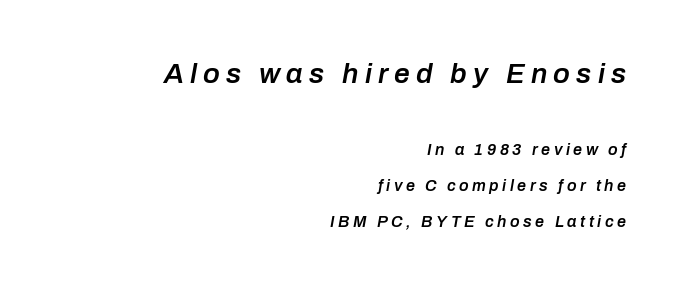
The image shows 28 px semibold type, italic (leaning right); set right-aligned, loose line spacing (2.26x), unusually wide letter spacing (+0.22 em), not underlined; the first (top) block is 1.75x larger; low stroke contrast and a medium x-height.
